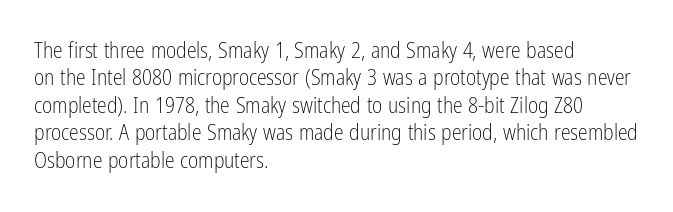
Counters stay open thanks to moderate or lighter strokes. All the whitespace from short lines collects on the right. Normally led — the rows are evenly, conventionally spaced. The glyphs are unaccompanied by any horizontal stroke below them.
